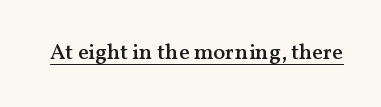
Q: Is the text bold? A: Semi-bold.
Q: Is the text italic (slanted)? A: No, it is upright.
Q: Is the text underlined? A: Yes.
Q: Is the spacing between letters normal or unusually wide? A: Normal.
